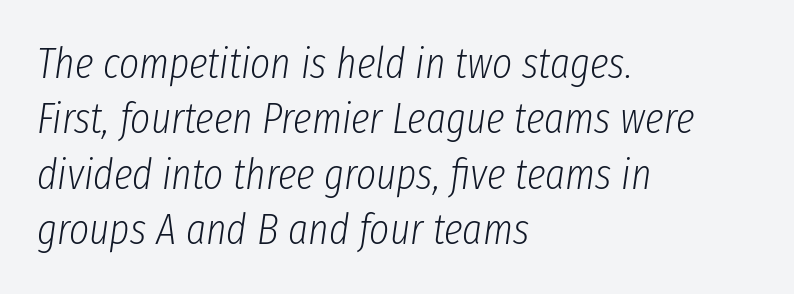
The image shows 43 px light, condensed type, italic (leaning right); set left-aligned, normal line spacing (1.29x), normal letter spacing, not underlined; low stroke contrast and a medium x-height.
